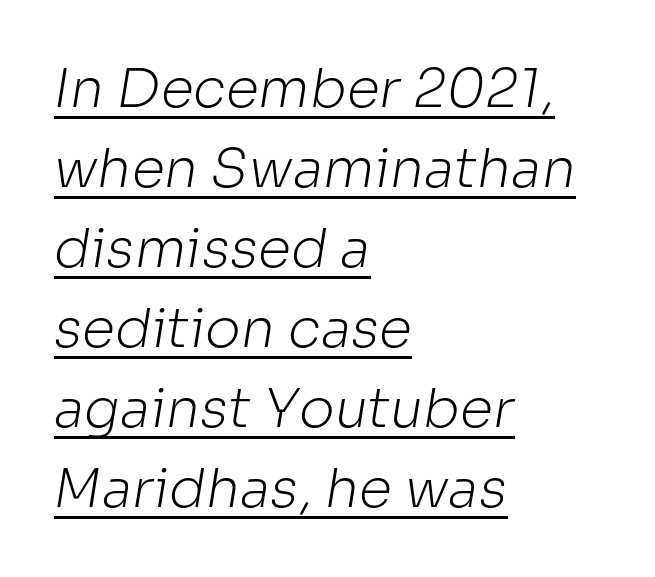
The image shows 54 px light sans-serif type; set left-aligned, normal line spacing (1.48x), normal letter spacing, underlined; low stroke contrast and a medium x-height.
